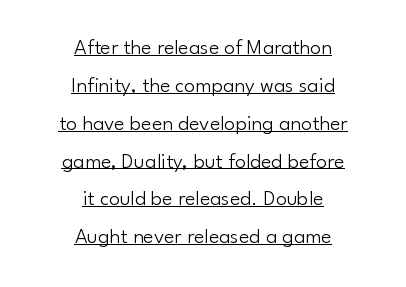
The image shows 22 px text type, upright; set centered, line spacing 1.72x, normal letter spacing, underlined.
